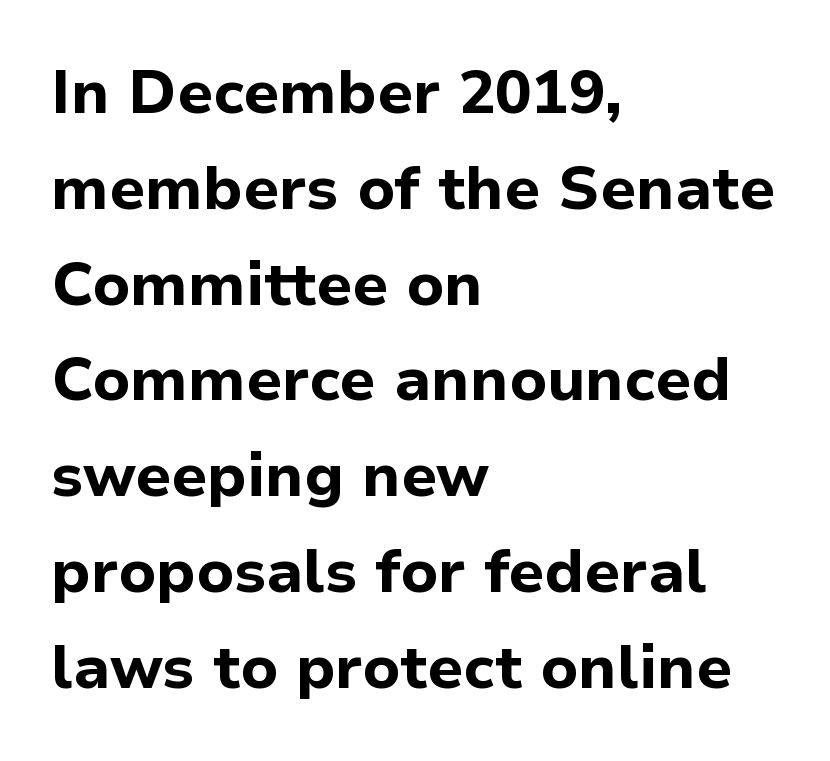
{"serif": "no", "italic": "no", "bold": "yes", "weight": "bold", "width": "normal", "stroke_contrast": "low", "x_height": "medium", "monospaced": "no", "underline": "no", "align": "left", "line_spacing": "normal", "line_spacing_ratio": 1.57, "letter_spacing": "normal", "letter_spacing_em": 0.0, "glyph_px": 61}
